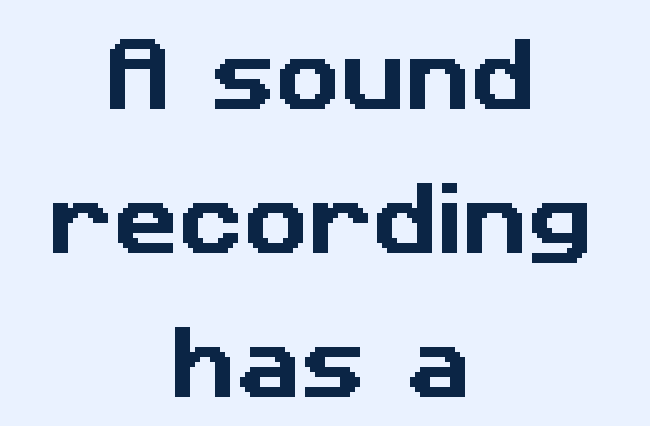
This sample is center-justified, so both line endings float freely. Honestly, there is no underline to notice here at all. Nobody touched the tracking dial on this one. A typesetter would call this proportional, since set widths differ per character.
